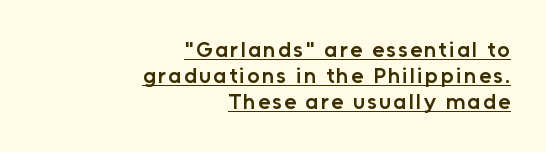
Like a heading marked for emphasis, these lines bear an underscore. Horizontally, the lines are justified to the trailing edge only. A roman cut, with each character standing at attention. The rendering uses a semibold face; strokes are thickened but not to full bold.
